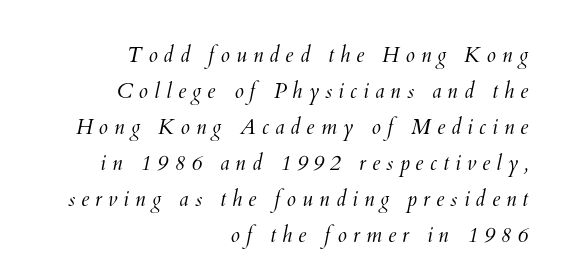
Q: Is the text bold? A: No.
Q: Is the text underlined? A: No.
Q: How is the paragraph aligned? A: Right-aligned.
Q: Is the spacing between letters normal or unusually wide? A: Unusually wide.
